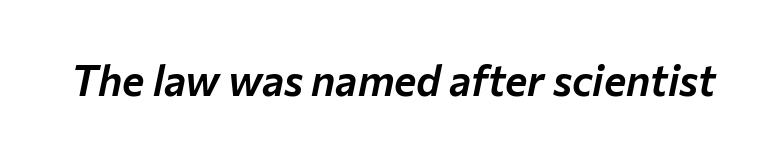
Q: Is the text italic (slanted)? A: Yes, it leans right by about 12 degrees.
Q: Is the text underlined? A: No.
Q: Is the spacing between letters normal or unusually wide? A: Normal.
Q: Width (condensed, normal, or wide)? A: Normal.
Q: Stroke contrast? A: Low.
Q: x-height? A: Medium.
Q: Monospaced? A: No.
